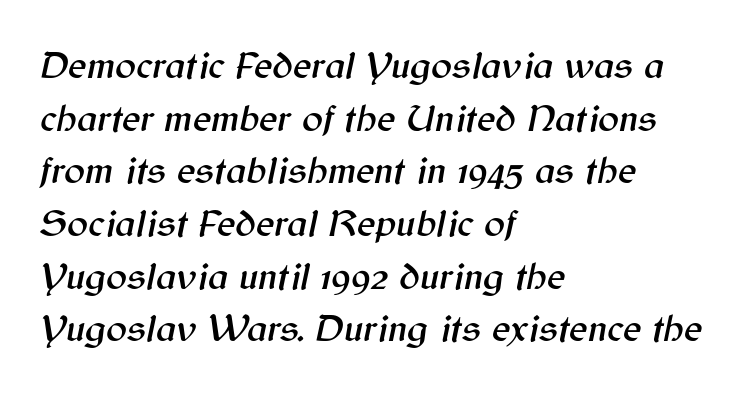
The image shows 39 px text type, italic (leaning right); set left-aligned, normal line spacing (1.35x), normal letter spacing, not underlined; medium stroke contrast and a medium x-height.
